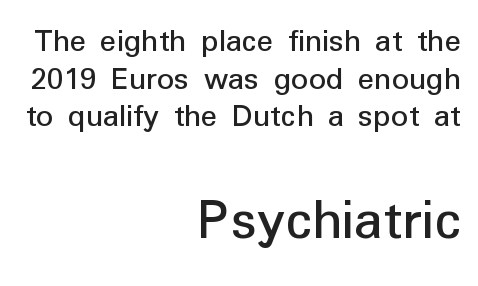
A typesetter would call this zero additional tracking. The following chunk of copy outweighs the initial chunk in type size. Visually the block forms a straight wall on the right and a jagged coastline on the left. These lines were composed using upright roman letters. Each letter keeps its own natural width here, so spacing adapts to shape. Reading down the column, the eye jumps only a short way to each next line.
